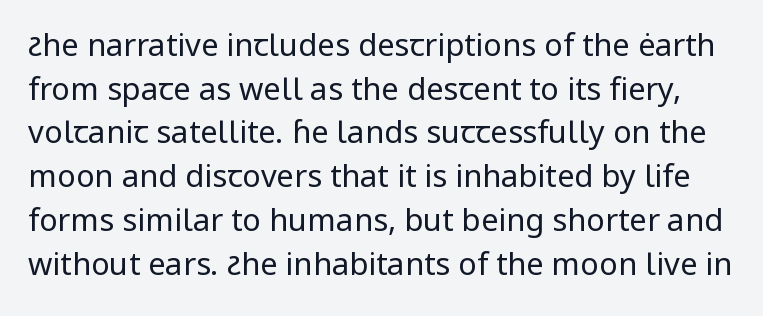
{"serif": "no", "italic": "no", "bold": "no", "weight": "regular", "width": "normal", "stroke_contrast": "low", "x_height": "medium", "monospaced": "no", "underline": "no", "line_spacing": "normal", "line_spacing_ratio": 1.41, "letter_spacing": "normal", "letter_spacing_em": 0.0, "glyph_px": 31}
